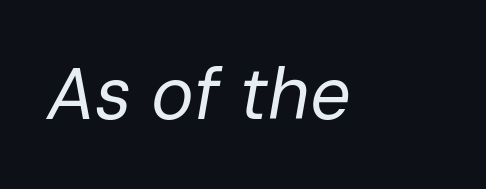
Q: Is the text bold? A: No.
Q: Is the text italic (slanted)? A: Yes, it leans right by about 10 degrees.
Q: Is the text underlined? A: No.
Q: Is the spacing between letters normal or unusually wide? A: Normal.
Q: Width (condensed, normal, or wide)? A: Normal.
Q: Stroke contrast? A: Low.
Q: x-height? A: Medium.
Q: Monospaced? A: No.
